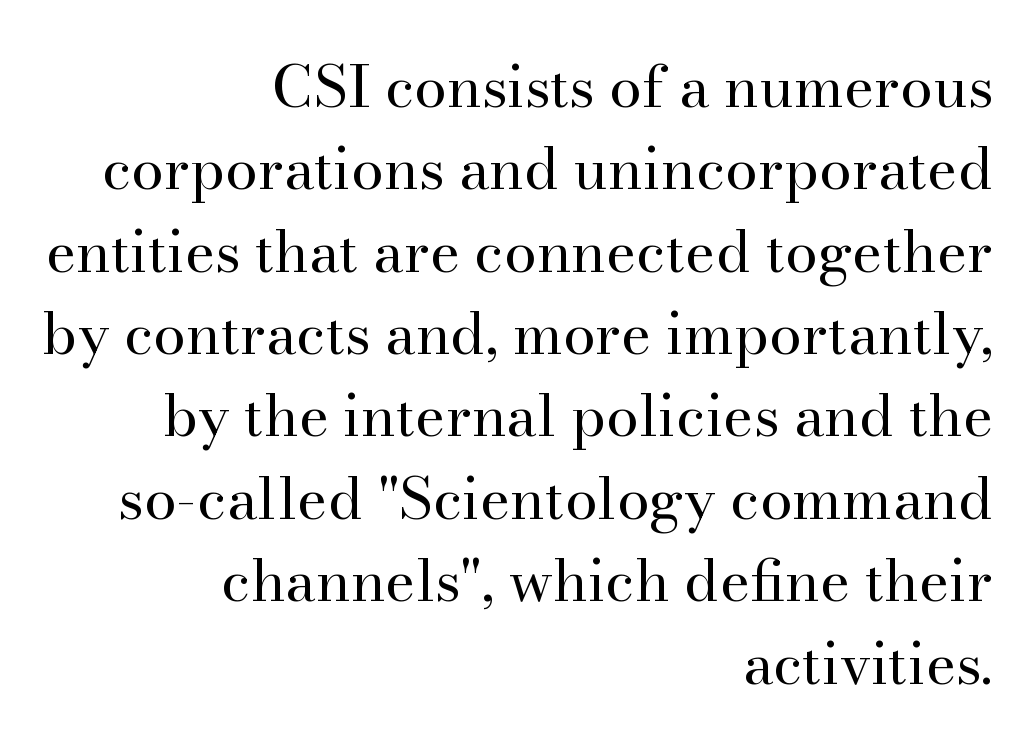
The image shows 58 px regular-weight serif type, upright; set right-aligned, normal line spacing (1.42x), normal letter spacing, not underlined; high stroke contrast and a small x-height.
